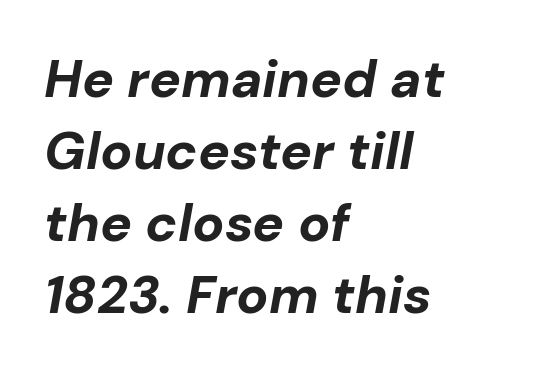
{"italic": "yes", "lean": "right", "slant_degrees": 10, "bold": "yes", "weight": "bold", "width": "normal", "stroke_contrast": "low", "x_height": "medium", "monospaced": "no", "underline": "no", "align": "left", "line_spacing": "normal", "line_spacing_ratio": 1.36, "letter_spacing": "normal", "letter_spacing_em": 0.0, "glyph_px": 53}
